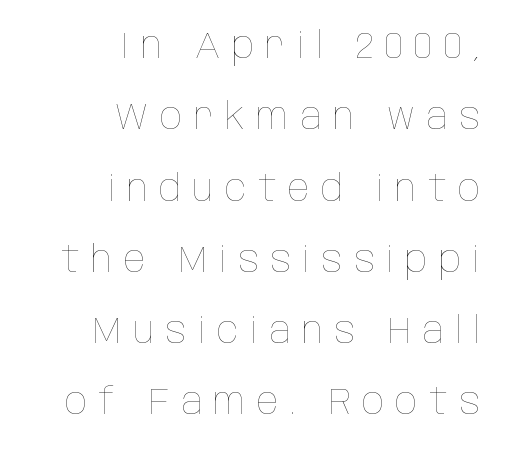
{"italic": "no", "bold": "no", "weight": "thin", "width": "condensed", "stroke_contrast": "low", "x_height": "large", "monospaced": "no", "underline": "no", "align": "right", "line_spacing": "loose", "line_spacing_ratio": 1.98, "letter_spacing": "wide", "letter_spacing_em": 0.32, "glyph_px": 36}
